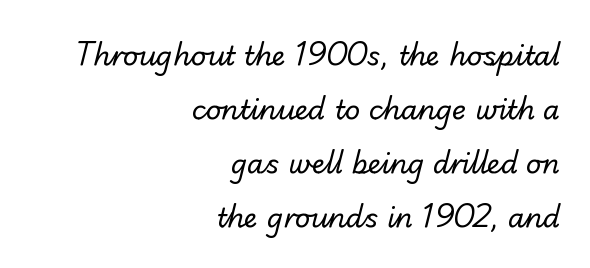
{"bold": "no", "underline": "no", "align": "right", "line_spacing": "loose", "line_spacing_ratio": 2.0, "letter_spacing": "normal", "letter_spacing_em": 0.0, "glyph_px": 27}
